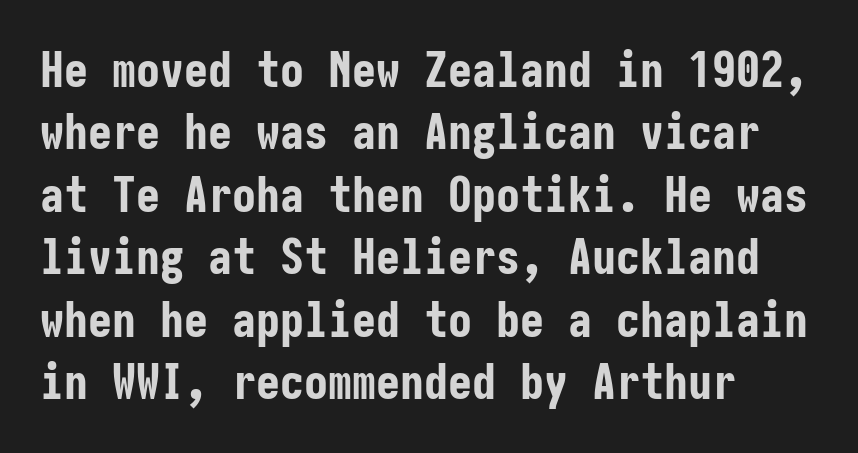
Ascenders rise straight up at ninety degrees. Caption: standard tracking, unaltered. Chunky letters — that's bold for sure. Regarding leading, the lines here are spaced in the standard way. To sum up the face: it is a sans, with no serifs.
